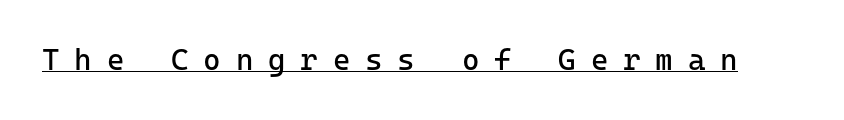
Q: Is the text bold? A: No.
Q: Is the text italic (slanted)? A: No, it is upright.
Q: Is the typeface a serif or a sans-serif typeface? A: Sans-serif.
Q: Is the text underlined? A: Yes.
Q: Is the spacing between letters normal or unusually wide? A: Unusually wide.
Q: Width (condensed, normal, or wide)? A: Normal.
Q: Stroke contrast? A: Low.
Q: x-height? A: Medium.
Q: Monospaced? A: Yes.
